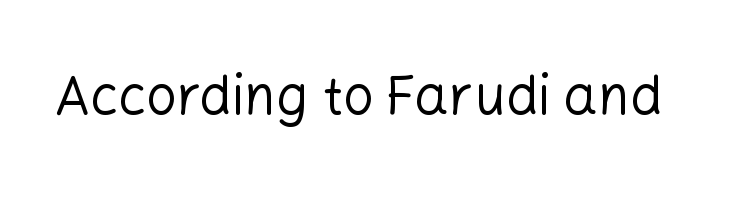
{"serif": "no", "italic": "no", "bold": "no", "weight": "regular", "width": "normal", "stroke_contrast": "low", "x_height": "medium", "monospaced": "no", "underline": "no", "letter_spacing": "normal", "letter_spacing_em": 0.0, "glyph_px": 54}
